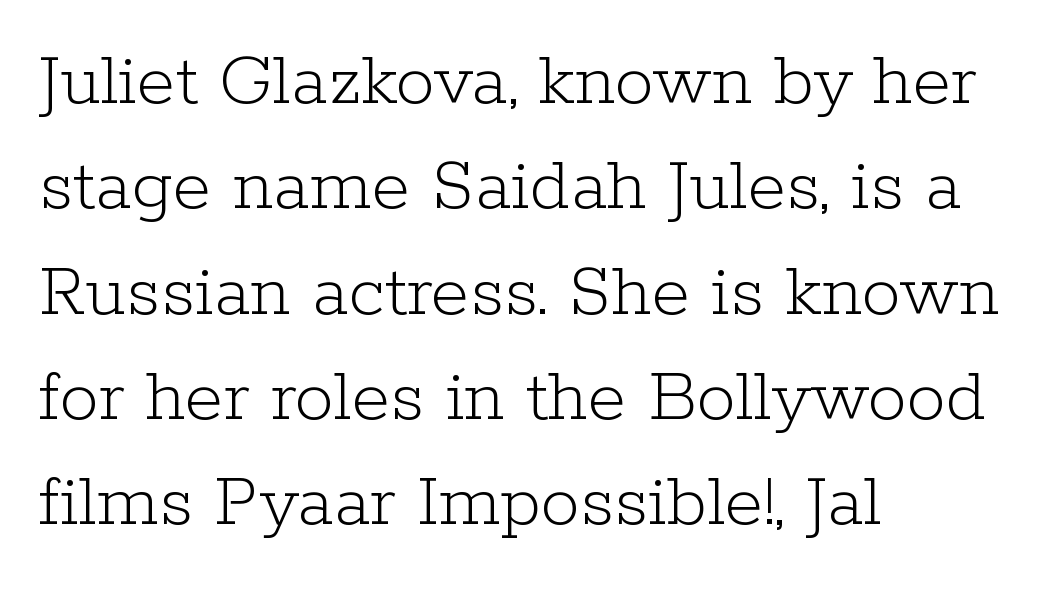
The paragraph has a hard left edge and a soft right edge. In terms of letterform style, serifs are clearly present. Posture: straight, roman, zero tilt. Between one letter and the next there's only the usual sliver of space. Think of a printed novel: that variable character pitch is what you see here.
